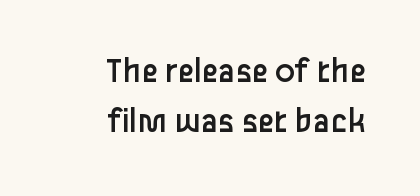
Q: Is the text bold? A: No.
Q: Is the text italic (slanted)? A: No, it is upright.
Q: Is the typeface a serif or a sans-serif typeface? A: Sans-serif.
Q: Is the text underlined? A: No.
Q: How is the paragraph aligned? A: Right-aligned.
Q: Is the spacing between letters normal or unusually wide? A: Normal.
Q: Is the spacing between lines tight, normal or loose? A: Normal.
Q: Width (condensed, normal, or wide)? A: Normal.
Q: Stroke contrast? A: Low.
Q: x-height? A: Medium.
Q: Monospaced? A: No.
